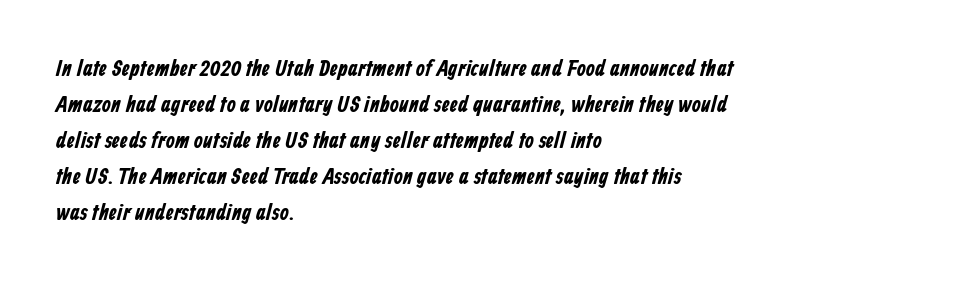
The image shows 23 px text type; set left-aligned, normal line spacing (1.56x), normal letter spacing, not underlined.
